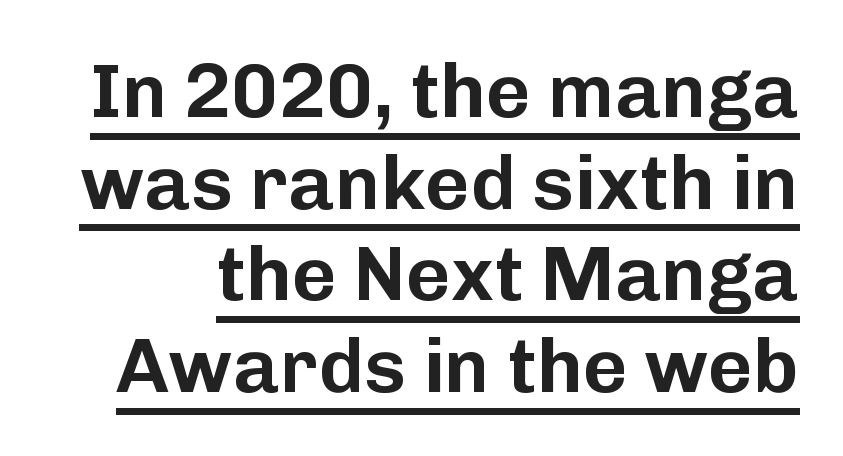
To sum up the face: it is a sans, with no serifs. Is the letter spacing exaggerated? No — it looks like the ordinary default. Do the characters align in a grid? No, the font is proportional. Posture: upright roman.
